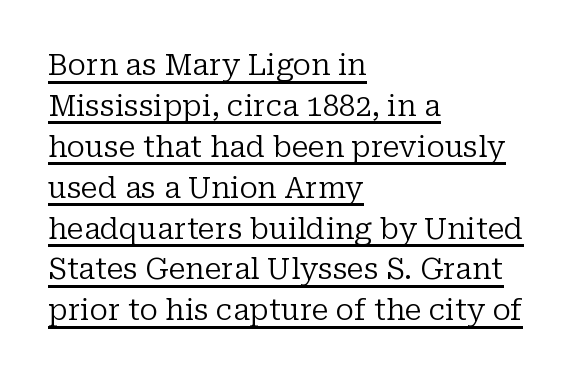
Think of a printed novel: that variable character pitch is what you see here. Caption: multi-line text, flush left, ragged right. Designer's note — italics off, roman on. Reading down the column, the eye jumps a familiar distance to each next line.
